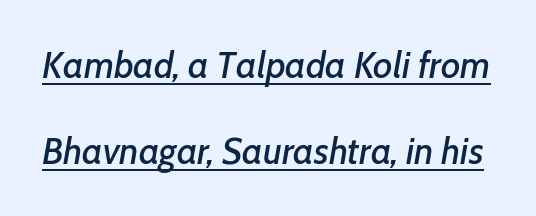
The image shows 37 px text type, italic (leaning right); set loose line spacing (2.32x), normal letter spacing, underlined; low stroke contrast and a medium x-height.
